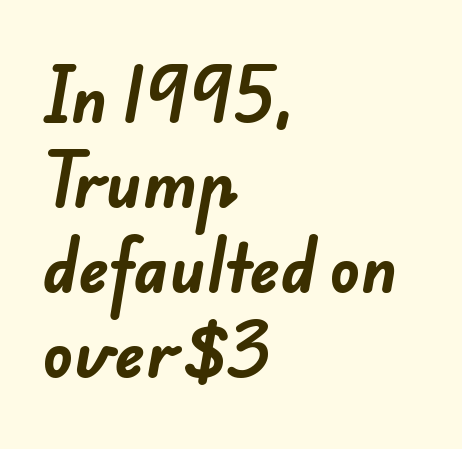
Examine the stroke ends and you'll find no serifs. Normally led — the rows are evenly, conventionally spaced. A full-strength bold gives these letters their thick strokes. This sample is left-justified, so line endings fall wherever the words run out. Default kerning and tracking; the words read as compact shapes.
